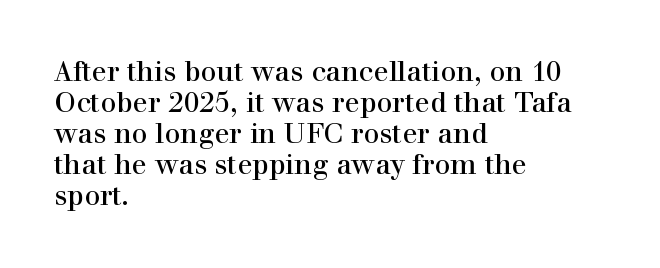
{"serif": "yes", "italic": "no", "bold": "no", "weight": "regular", "width": "normal", "stroke_contrast": "high", "x_height": "medium", "monospaced": "no", "underline": "no", "align": "left", "line_spacing": "tight", "line_spacing_ratio": 1.11, "letter_spacing": "normal", "letter_spacing_em": 0.0, "glyph_px": 28}
